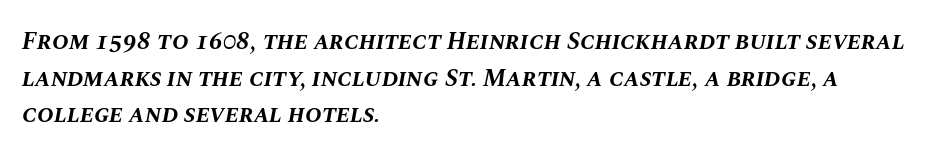
Horizontal alignment here is leftward, the default for most running prose. The lettering tilts uniformly, giving the passage an italic look. Regular leading. Descenders hang freely into open space. No extra tracking has been applied to these lines. The strokes are fattened all the way to bold.
